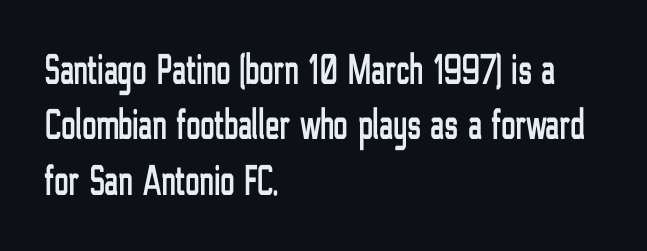
{"serif": "no", "italic": "no", "width": "condensed", "stroke_contrast": "low", "x_height": "medium", "monospaced": "no", "underline": "no", "align": "left", "line_spacing": "normal", "line_spacing_ratio": 1.29, "letter_spacing": "normal", "letter_spacing_em": 0.0, "glyph_px": 43}
